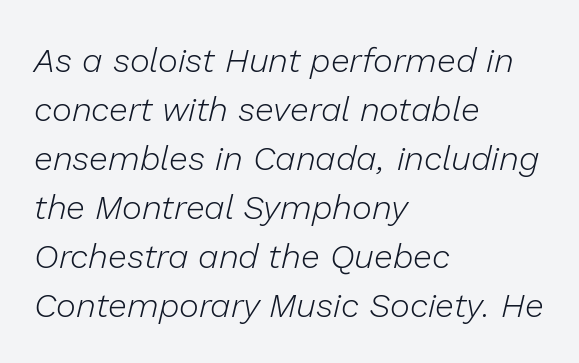
Q: Is the text bold? A: No.
Q: Is the text italic (slanted)? A: Yes, it leans right by about 13 degrees.
Q: Is the text underlined? A: No.
Q: How is the paragraph aligned? A: Left-aligned.
Q: Is the spacing between letters normal or unusually wide? A: Normal.
Q: Is the spacing between lines tight, normal or loose? A: Normal.
Q: Width (condensed, normal, or wide)? A: Normal.
Q: Stroke contrast? A: Low.
Q: x-height? A: Medium.
Q: Monospaced? A: No.
